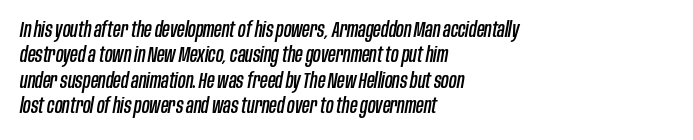
The image shows 21 px text type, italic (leaning right); set left-aligned, line spacing 1.21x, normal letter spacing, not underlined.
